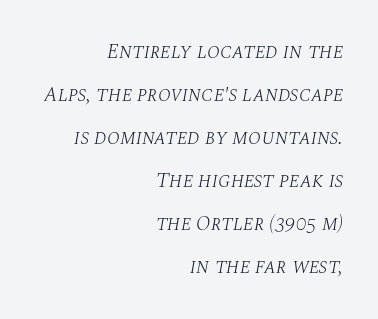
The image shows 21 px text type, italic (leaning right); set right-aligned, loose line spacing (2.05x), normal letter spacing, not underlined.
